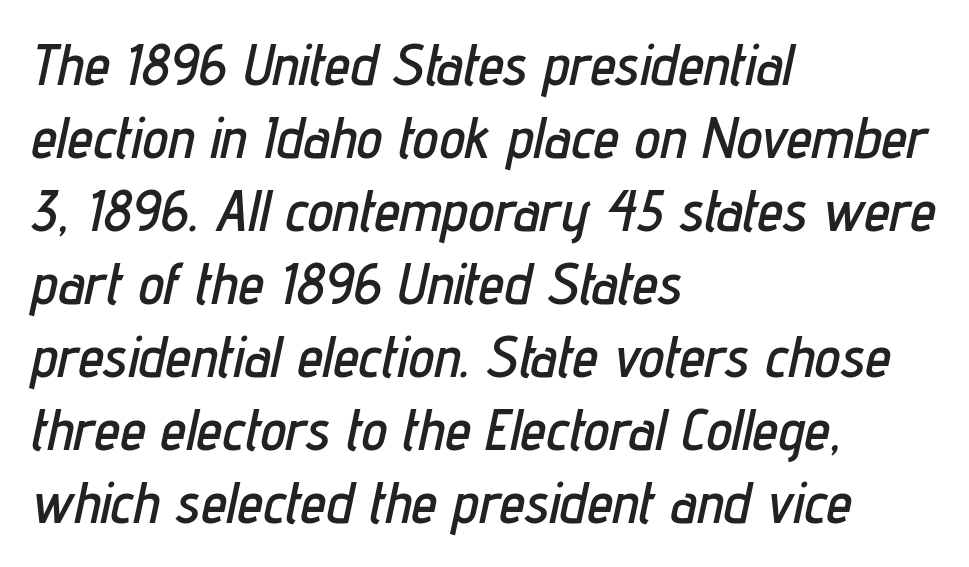
The image shows 58 px condensed type, italic (leaning right); set left-aligned, normal line spacing (1.26x), normal letter spacing, not underlined; low stroke contrast and a medium x-height.
